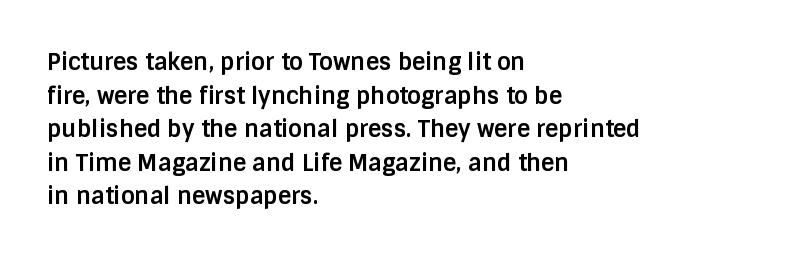
Q: Is the text bold? A: Yes.
Q: Is the text italic (slanted)? A: No, it is upright.
Q: Is the text underlined? A: No.
Q: How is the paragraph aligned? A: Left-aligned.
Q: Is the spacing between letters normal or unusually wide? A: Normal.
Q: Is the spacing between lines tight, normal or loose? A: Normal.
